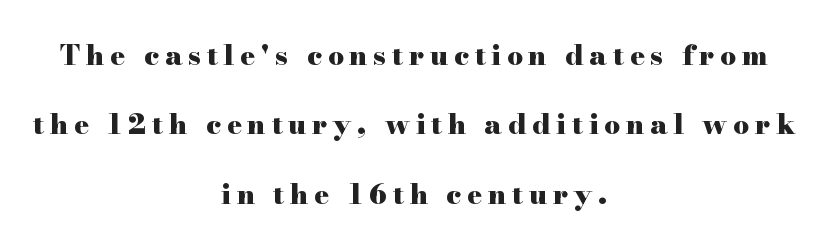
Q: Is the text bold? A: Yes.
Q: Is the text italic (slanted)? A: No, it is upright.
Q: Is the typeface a serif or a sans-serif typeface? A: Serif.
Q: Is the text underlined? A: No.
Q: How is the paragraph aligned? A: Centered.
Q: Is the spacing between letters normal or unusually wide? A: Unusually wide.
Q: Is the spacing between lines tight, normal or loose? A: Loose.
Q: Width (condensed, normal, or wide)? A: Wide.
Q: Stroke contrast? A: High.
Q: x-height? A: Small.
Q: Monospaced? A: No.
